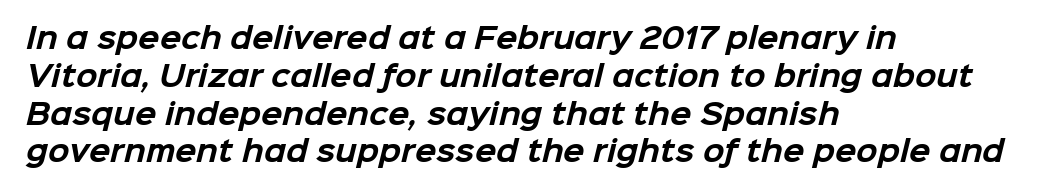
{"serif": "no", "bold": "yes", "weight": "bold", "width": "normal", "stroke_contrast": "low", "x_height": "medium", "monospaced": "no", "underline": "no", "align": "left", "line_spacing": "normal", "line_spacing_ratio": 1.35, "letter_spacing": "normal", "letter_spacing_em": 0.0, "glyph_px": 28}
